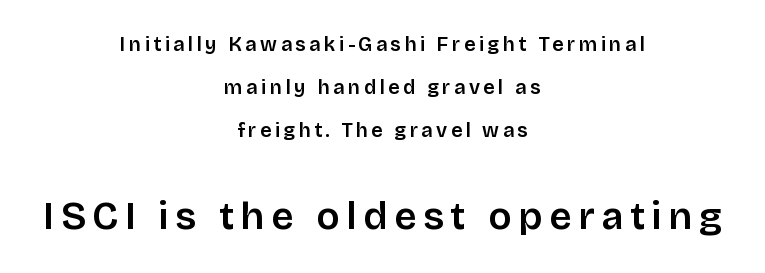
Q: Is the text italic (slanted)? A: No, it is upright.
Q: Is the typeface a serif or a sans-serif typeface? A: Sans-serif.
Q: Is the text underlined? A: No.
Q: How is the paragraph aligned? A: Centered.
Q: Is the spacing between lines tight, normal or loose? A: Loose.
Q: Which block of text is set in a larger size, the first (top) or the second (bottom)? A: The second (bottom) one.
Q: Width (condensed, normal, or wide)? A: Normal.
Q: Stroke contrast? A: Low.
Q: x-height? A: Large.
Q: Monospaced? A: No.
